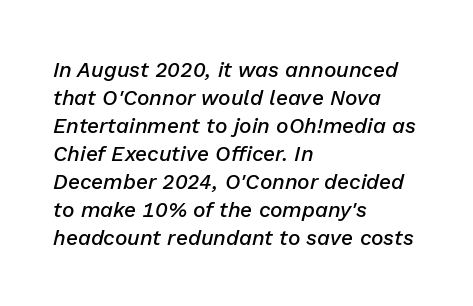
This sample is left-justified, so line endings fall wherever the words run out. The line texture is even and compact thanks to regular tracking. The lettering tilts uniformly, giving the passage an italic look. Strokes here are thickened, but only to semibold level. A clean baseline with only descenders dipping below it.
